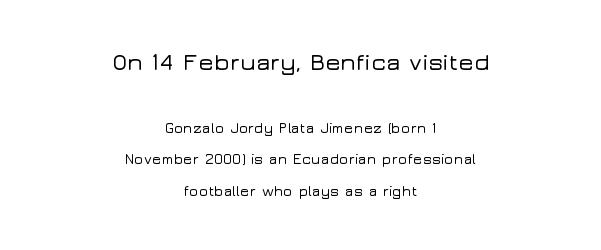
{"italic": "no", "underline": "no", "align": "center", "line_spacing": "loose", "line_spacing_ratio": 2.24, "letter_spacing": "normal", "letter_spacing_em": 0.0, "larger_block": "first", "size_ratio": 1.64, "glyph_px": 23}
